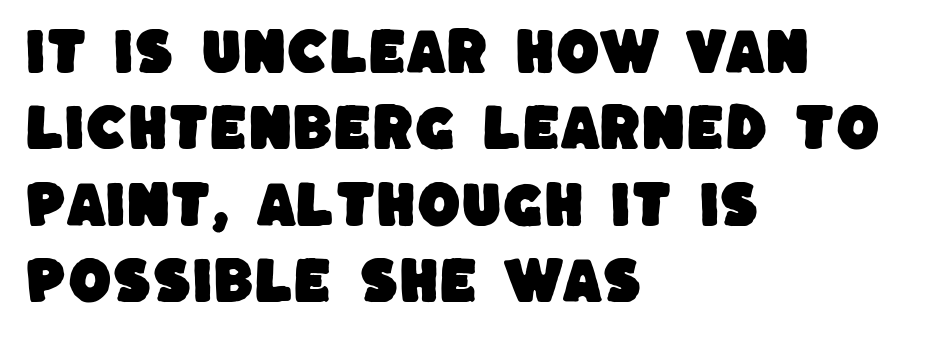
Letters rest on an invisible, unmarked baseline. Note the varied advance widths — an 'i' is clearly narrower than an 'm'. This is sans-serif lettering, the kind often seen on screens and signage. The passage is arranged the way most books set body copy — flush left. In terms of letterspacing, this is plain default setting.
